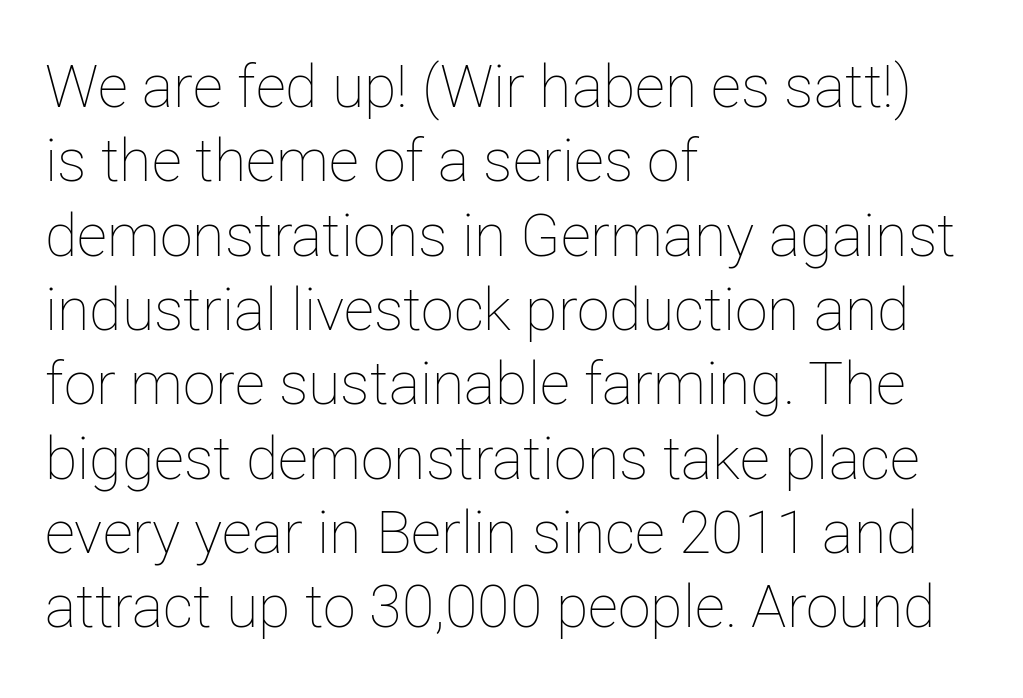
Leading matches the norm, producing a regular column. The strokes are not fattened; the text isn't bold. A roman cut, with each character standing at attention. Anything drawn beneath the words? Only blank space. The face used here is proportionally spaced, like ordinary book or web type.
